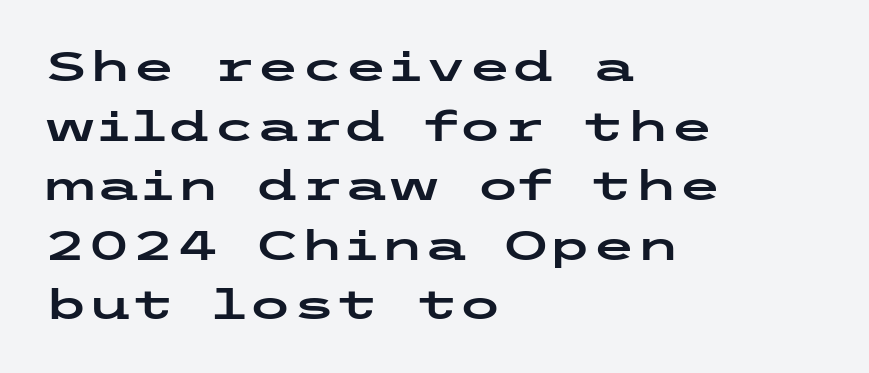
Q: Is the text italic (slanted)? A: No, it is upright.
Q: Is the typeface a serif or a sans-serif typeface? A: Sans-serif.
Q: Is the text underlined? A: No.
Q: How is the paragraph aligned? A: Left-aligned.
Q: Is the spacing between letters normal or unusually wide? A: Normal.
Q: Is the spacing between lines tight, normal or loose? A: Normal.
Q: Width (condensed, normal, or wide)? A: Wide.
Q: Stroke contrast? A: Low.
Q: x-height? A: Medium.
